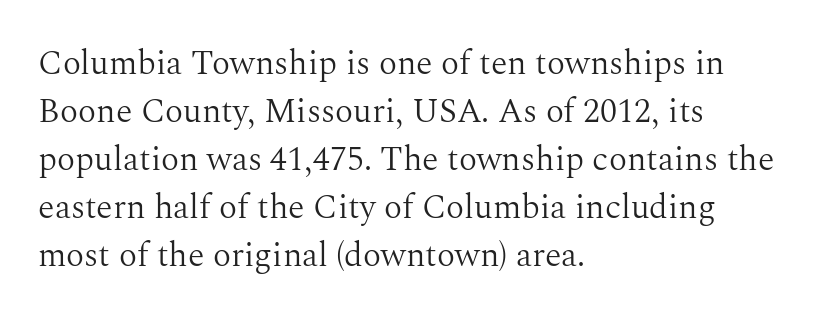
{"serif": "yes", "italic": "no", "bold": "no", "weight": "light", "width": "normal", "stroke_contrast": "medium", "x_height": "medium", "monospaced": "no", "underline": "no", "align": "left", "line_spacing": "normal", "line_spacing_ratio": 1.41, "letter_spacing": "normal", "letter_spacing_em": 0.0, "glyph_px": 34}
